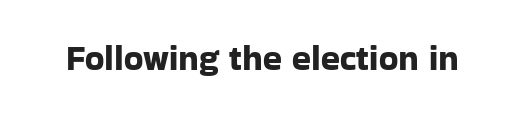
{"serif": "no", "italic": "no", "width": "normal", "stroke_contrast": "low", "x_height": "medium", "monospaced": "no", "underline": "no", "letter_spacing": "normal", "letter_spacing_em": 0.0, "glyph_px": 35}
